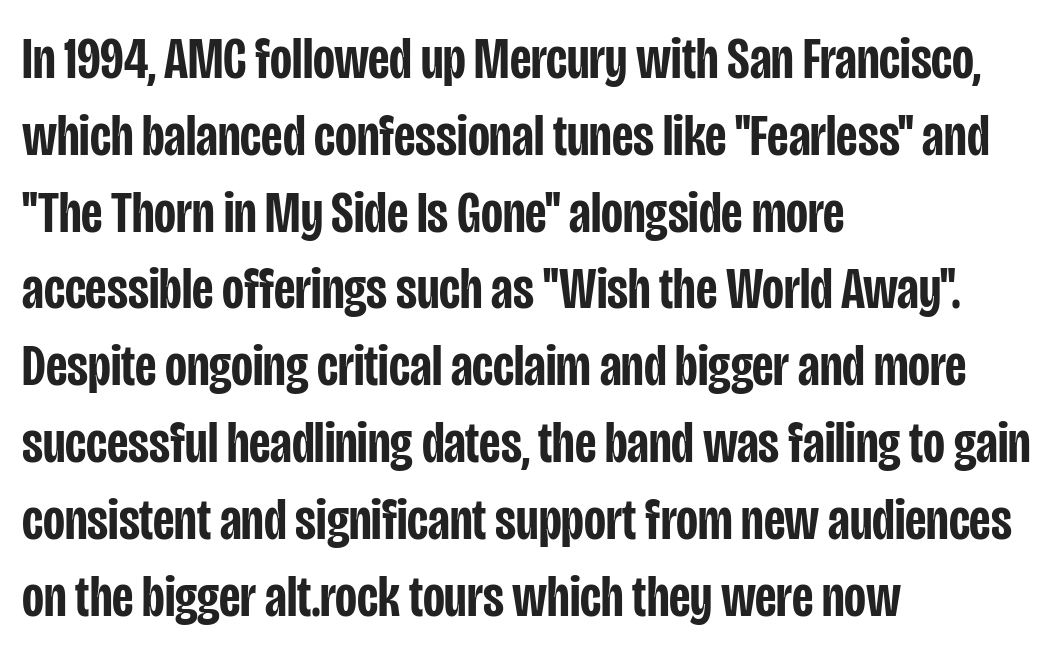
A classic flush-left, rag-right setting is used for this passage. These lines are rendered in a variable-pitch font. Type style note: lacks serifs. Each new line begins a customary step beneath the previous one.
